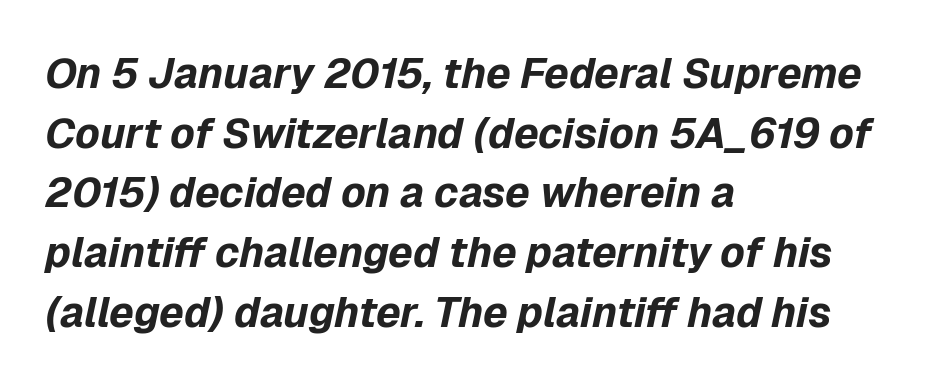
The image shows 42 px bold type, italic (leaning right); set left-aligned, normal line spacing (1.42x), normal letter spacing, not underlined; low stroke contrast and a medium x-height.
